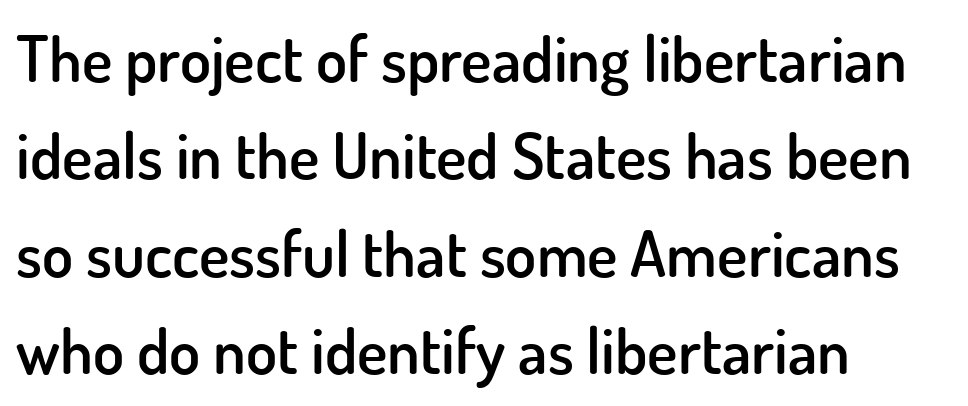
Q: Is the text bold? A: Semi-bold.
Q: Is the text italic (slanted)? A: No, it is upright.
Q: Is the typeface a serif or a sans-serif typeface? A: Sans-serif.
Q: Is the text underlined? A: No.
Q: How is the paragraph aligned? A: Left-aligned.
Q: Is the spacing between letters normal or unusually wide? A: Normal.
Q: Is the spacing between lines tight, normal or loose? A: Normal.
Q: Width (condensed, normal, or wide)? A: Normal.
Q: Stroke contrast? A: Low.
Q: x-height? A: Small.
Q: Monospaced? A: No.
